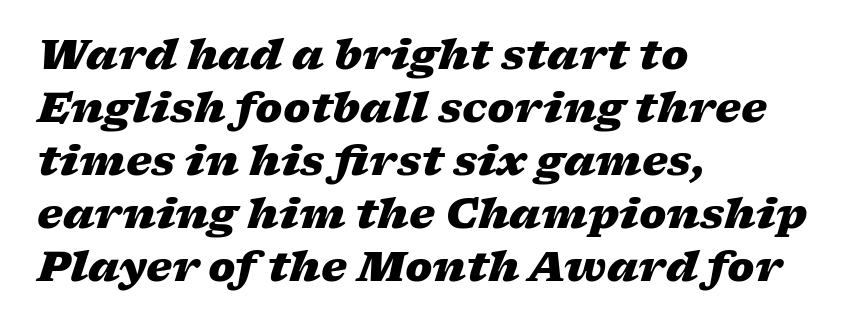
Q: Is the text bold? A: Yes.
Q: Is the text italic (slanted)? A: Yes, it leans right by about 17 degrees.
Q: Is the text underlined? A: No.
Q: How is the paragraph aligned? A: Left-aligned.
Q: Is the spacing between letters normal or unusually wide? A: Normal.
Q: Is the spacing between lines tight, normal or loose? A: Normal.
Q: Width (condensed, normal, or wide)? A: Wide.
Q: Stroke contrast? A: Low.
Q: x-height? A: Medium.
Q: Monospaced? A: No.
